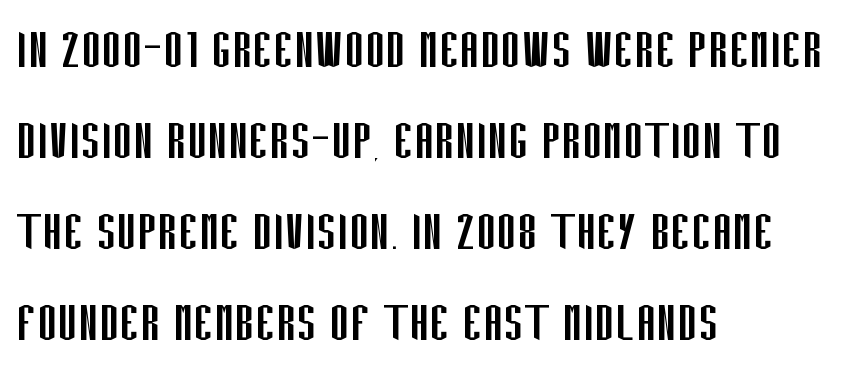
Q: Is the text bold? A: No.
Q: Is the text italic (slanted)? A: No, it is upright.
Q: Is the typeface a serif or a sans-serif typeface? A: Sans-serif.
Q: Is the text underlined? A: No.
Q: How is the paragraph aligned? A: Left-aligned.
Q: Is the spacing between letters normal or unusually wide? A: Normal.
Q: Is the spacing between lines tight, normal or loose? A: Normal.
Q: Width (condensed, normal, or wide)? A: Condensed.
Q: Stroke contrast? A: Low.
Q: x-height? A: Large.
Q: Monospaced? A: No.
